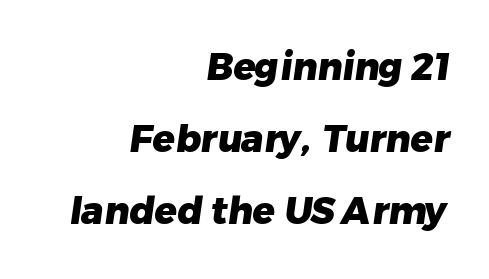
The image shows 37 px heavy sans-serif type; set right-aligned, loose line spacing (1.94x), normal letter spacing, not underlined; low stroke contrast and a medium x-height.
